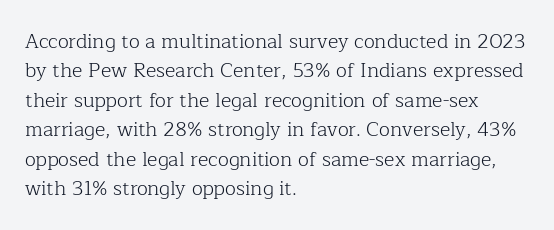
Q: Is the text bold? A: No.
Q: Is the text italic (slanted)? A: No, it is upright.
Q: Is the text underlined? A: No.
Q: How is the paragraph aligned? A: Left-aligned.
Q: Is the spacing between letters normal or unusually wide? A: Normal.
Q: Is the spacing between lines tight, normal or loose? A: Normal.
